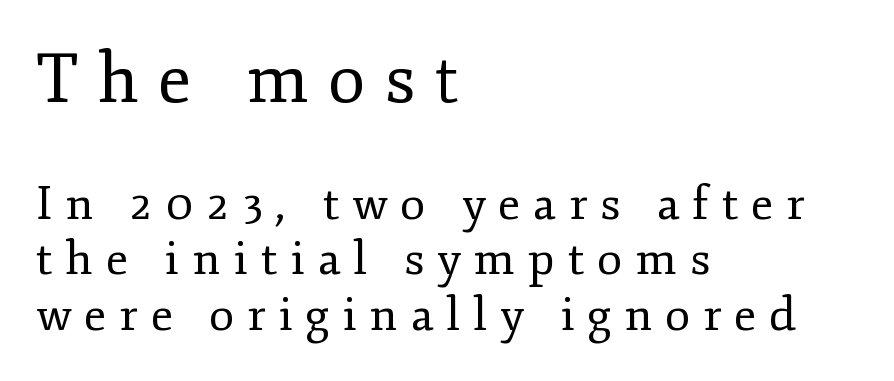
The passage shown is not bold in any degree. Varying glyph widths throughout — classic text-font behaviour. Unlike a clean sans, this face finishes its strokes with serifs. This sample uses expanded letter spacing, leaving extra air between glyphs. Rendered with straight, roman letterforms.
